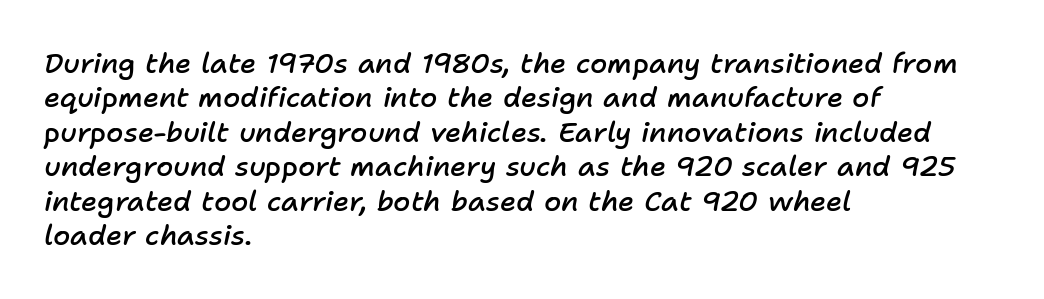
{"italic": "yes", "lean": "right", "slant_degrees": 11, "bold": "semi", "weight": "semibold", "width": "normal", "stroke_contrast": "low", "x_height": "medium", "monospaced": "no", "underline": "no", "align": "left", "line_spacing_ratio": 1.23, "letter_spacing": "normal", "letter_spacing_em": 0.0, "glyph_px": 28}
